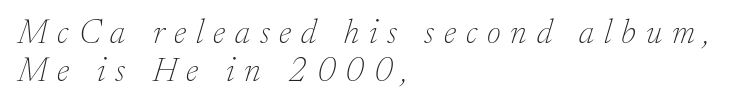
Q: Is the text bold? A: No.
Q: Is the text italic (slanted)? A: Yes, it leans right by about 17 degrees.
Q: Is the typeface a serif or a sans-serif typeface? A: Serif.
Q: Is the text underlined? A: No.
Q: How is the paragraph aligned? A: Left-aligned.
Q: Is the spacing between letters normal or unusually wide? A: Unusually wide.
Q: Is the spacing between lines tight, normal or loose? A: Tight.
Q: Width (condensed, normal, or wide)? A: Normal.
Q: Stroke contrast? A: Low.
Q: x-height? A: Small.
Q: Monospaced? A: No.
